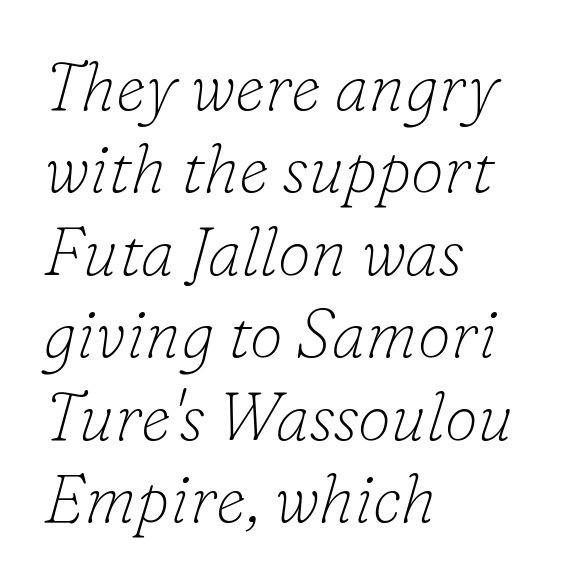
Q: Is the text bold? A: No.
Q: Is the text italic (slanted)? A: Yes, it leans right by about 16 degrees.
Q: Is the typeface a serif or a sans-serif typeface? A: Serif.
Q: Is the text underlined? A: No.
Q: How is the paragraph aligned? A: Left-aligned.
Q: Is the spacing between letters normal or unusually wide? A: Normal.
Q: Width (condensed, normal, or wide)? A: Normal.
Q: Stroke contrast? A: Low.
Q: x-height? A: Small.
Q: Monospaced? A: No.
